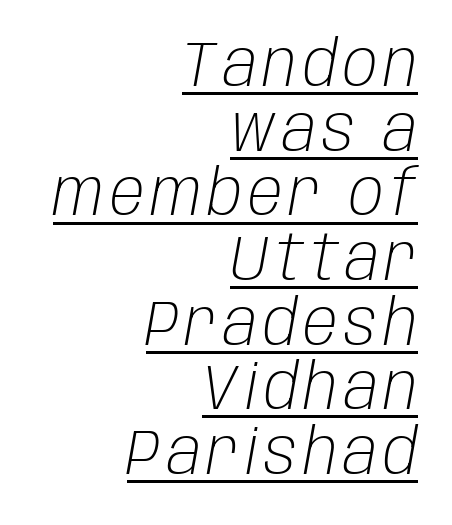
{"italic": "yes", "lean": "right", "slant_degrees": 10, "bold": "no", "weight": "light", "width": "condensed", "stroke_contrast": "low", "x_height": "large", "monospaced": "no", "underline": "yes", "align": "right", "line_spacing": "tight", "line_spacing_ratio": 1.01, "glyph_px": 64}
